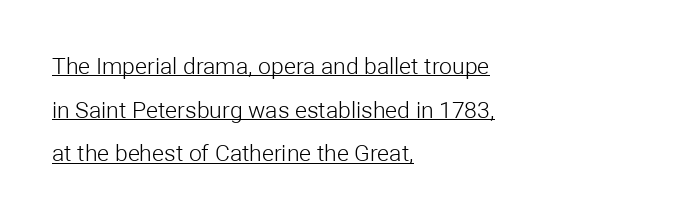
Standard letterfit; no display-style spreading of the glyphs. A student would call this left alignment; a typographer would say flush left, rag right. A typographer would call this underscored text. Interline gaps are noticeably wide in this sample.
